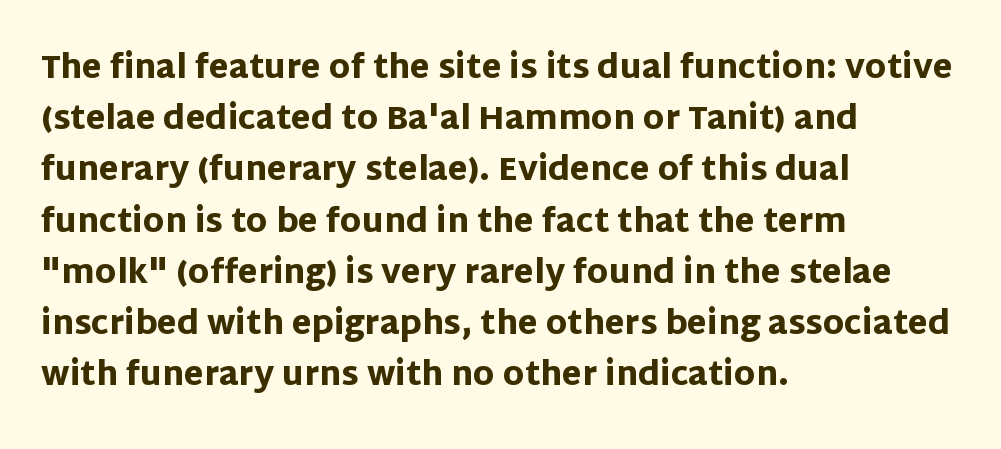
Q: Is the text bold? A: Yes.
Q: Is the text italic (slanted)? A: No, it is upright.
Q: Is the typeface a serif or a sans-serif typeface? A: Sans-serif.
Q: Is the text underlined? A: No.
Q: How is the paragraph aligned? A: Left-aligned.
Q: Is the spacing between letters normal or unusually wide? A: Normal.
Q: Is the spacing between lines tight, normal or loose? A: Normal.
Q: Width (condensed, normal, or wide)? A: Normal.
Q: Stroke contrast? A: Low.
Q: x-height? A: Large.
Q: Monospaced? A: No.
